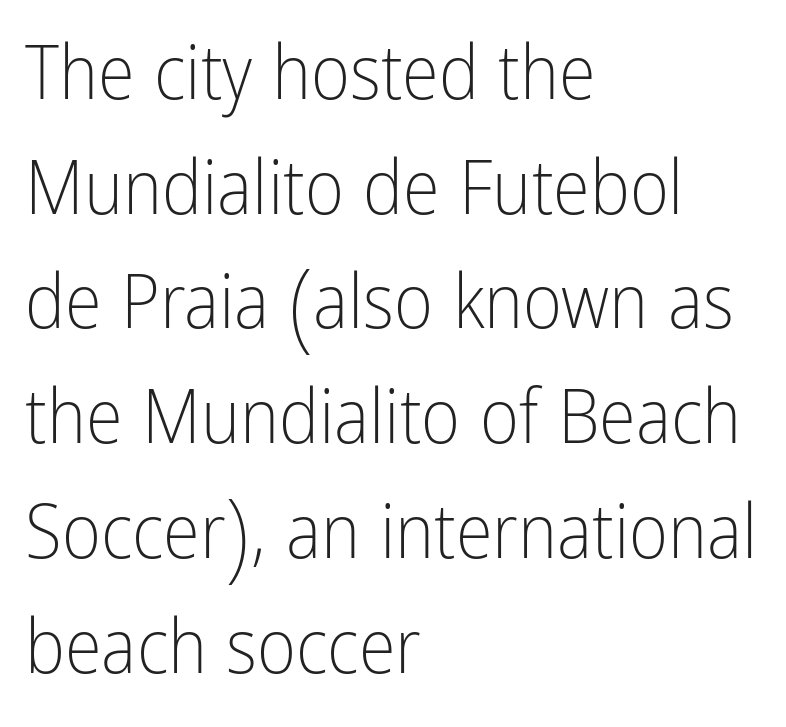
Q: Is the text bold? A: No.
Q: Is the text italic (slanted)? A: No, it is upright.
Q: Is the typeface a serif or a sans-serif typeface? A: Sans-serif.
Q: Is the text underlined? A: No.
Q: How is the paragraph aligned? A: Left-aligned.
Q: Is the spacing between letters normal or unusually wide? A: Normal.
Q: Is the spacing between lines tight, normal or loose? A: Normal.
Q: Width (condensed, normal, or wide)? A: Condensed.
Q: Stroke contrast? A: Low.
Q: x-height? A: Medium.
Q: Monospaced? A: No.
